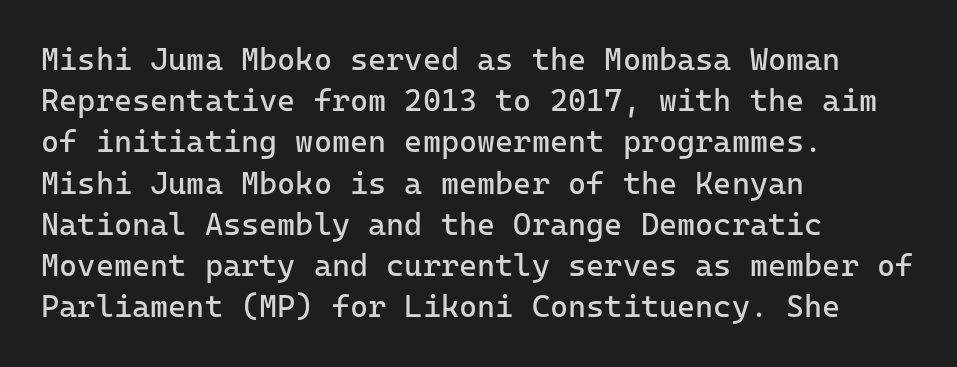
The image shows 31 px regular-weight sans-serif type, upright; set left-aligned, normal line spacing (1.33x), normal letter spacing, not underlined; low stroke contrast and a medium x-height.
